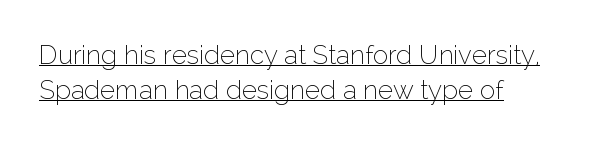
Successive baselines arrive at the customary interval. Nope, not italic — everything's standing straight. You could call the tracking neutral — neither tight nor loose. The sample's only ornament is a line tracing under the words. Is the stroke heavy? The answer is a plain regular-or-lighter.
